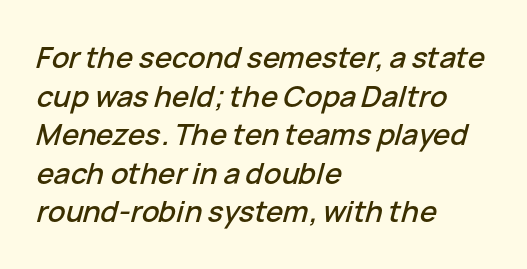
Notice how the passage keeps a crisp vertical edge on the left only. The words here are not underlined. Spacing verdict: proportional, widths tailored to each character. The typography opts for an oblique posture over an upright one.
